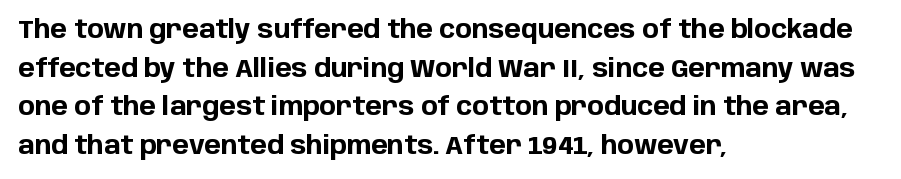
Q: Is the text bold? A: Yes.
Q: Is the text italic (slanted)? A: No, it is upright.
Q: Is the text underlined? A: No.
Q: How is the paragraph aligned? A: Left-aligned.
Q: Is the spacing between letters normal or unusually wide? A: Normal.
Q: Is the spacing between lines tight, normal or loose? A: Normal.
